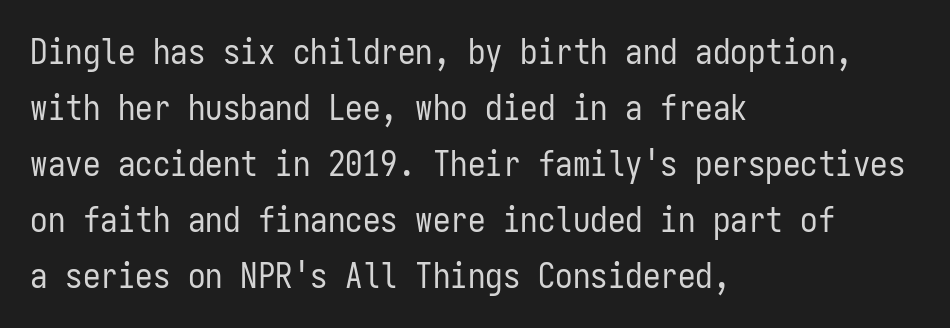
The image shows 35 px regular-weight, condensed sans-serif type, upright, monospaced; set left-aligned, normal line spacing (1.6x), normal letter spacing, not underlined; low stroke contrast and a medium x-height.
